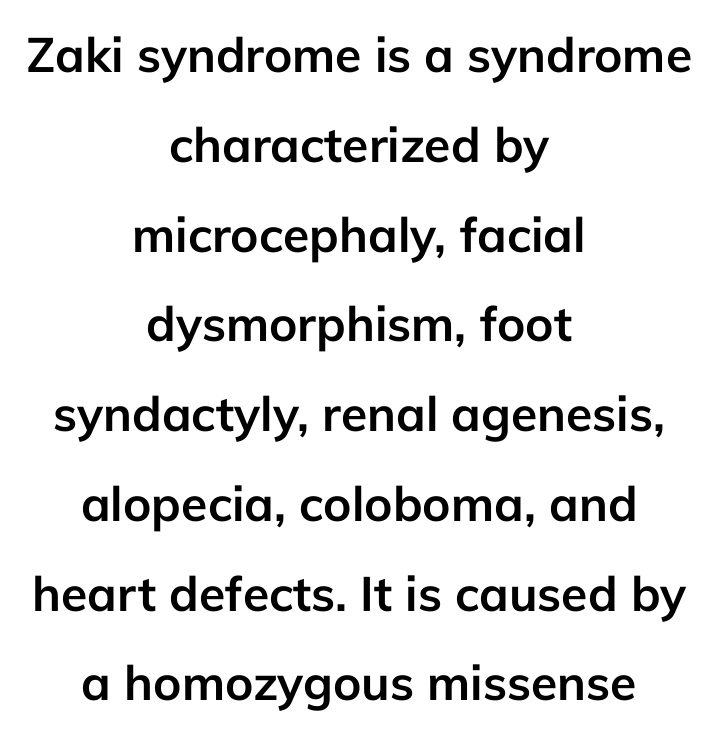
Q: Is the text bold? A: Yes.
Q: Is the text italic (slanted)? A: No, it is upright.
Q: Is the typeface a serif or a sans-serif typeface? A: Sans-serif.
Q: Is the text underlined? A: No.
Q: How is the paragraph aligned? A: Centered.
Q: Is the spacing between letters normal or unusually wide? A: Normal.
Q: Width (condensed, normal, or wide)? A: Normal.
Q: Stroke contrast? A: Low.
Q: x-height? A: Medium.
Q: Monospaced? A: No.
